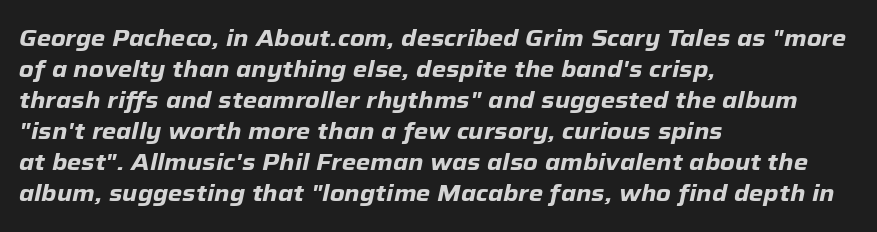
Q: Is the text bold? A: Yes.
Q: Is the text italic (slanted)? A: Yes, it leans right by about 12 degrees.
Q: Is the text underlined? A: No.
Q: How is the paragraph aligned? A: Left-aligned.
Q: Is the spacing between letters normal or unusually wide? A: Normal.
Q: Is the spacing between lines tight, normal or loose? A: Normal.
